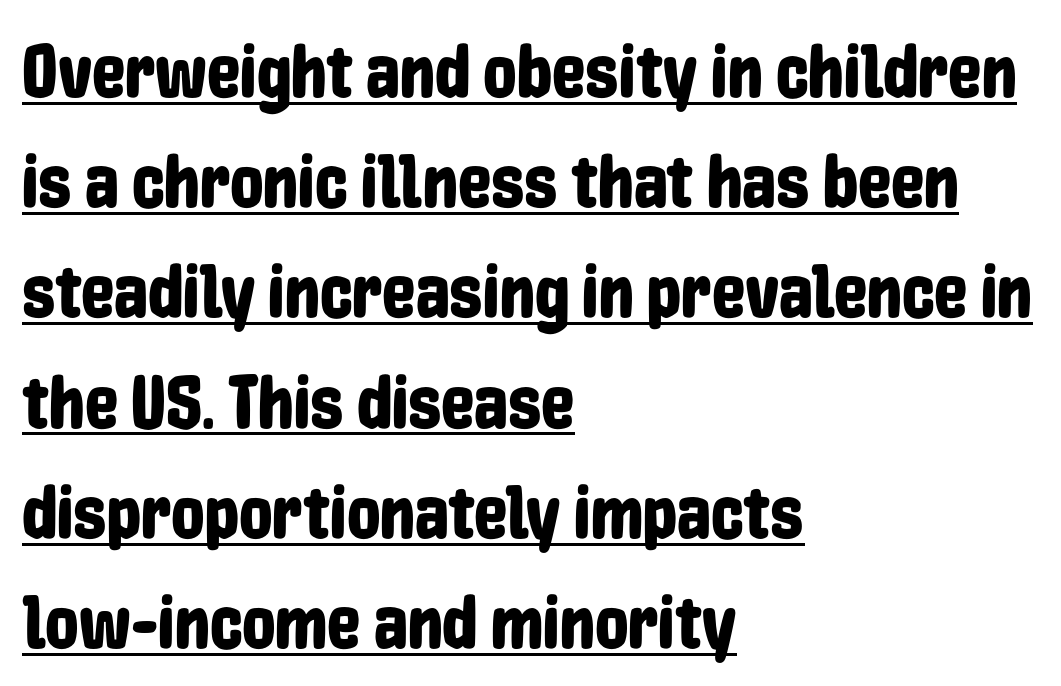
Q: Is the text italic (slanted)? A: No, it is upright.
Q: Is the typeface a serif or a sans-serif typeface? A: Sans-serif.
Q: Is the text underlined? A: Yes.
Q: How is the paragraph aligned? A: Left-aligned.
Q: Is the spacing between letters normal or unusually wide? A: Normal.
Q: Is the spacing between lines tight, normal or loose? A: Normal.
Q: Width (condensed, normal, or wide)? A: Condensed.
Q: Stroke contrast? A: Low.
Q: x-height? A: Medium.
Q: Monospaced? A: No.
